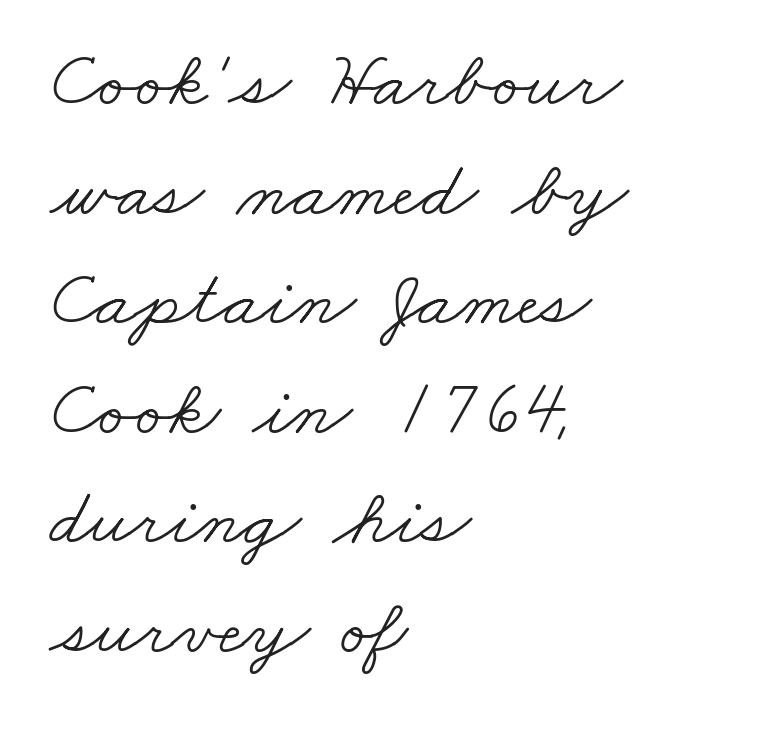
The image shows 80 px light, wide serif type; set left-aligned, normal line spacing (1.37x), normal letter spacing, not underlined; low stroke contrast and a small x-height.
